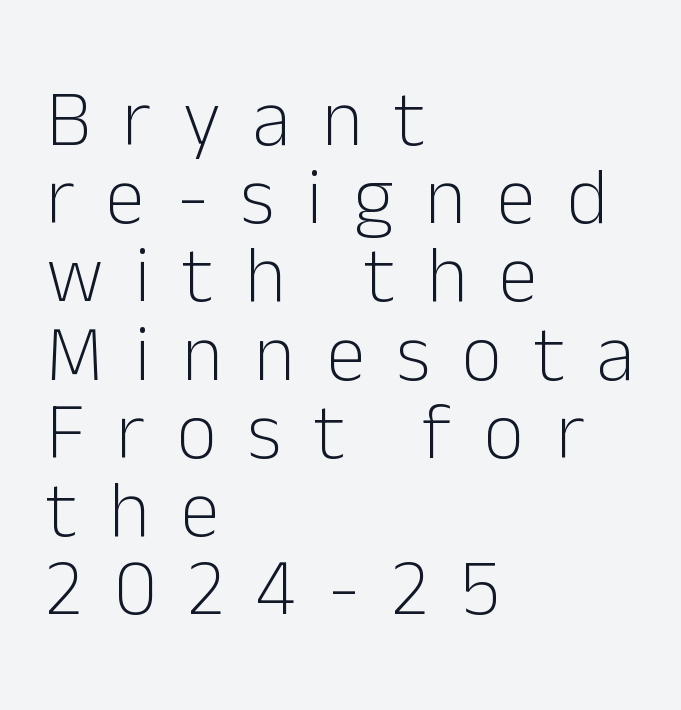
The passage shown has open, widely tracked lettering throughout. Each new line begins almost immediately beneath the previous one. In terms of letterform style, serifs are entirely absent. Short and long lines alike share a common starting point at left. These glyphs show unthickened strokes, regular width or finer. The zone under the glyphs is completely vacant.
